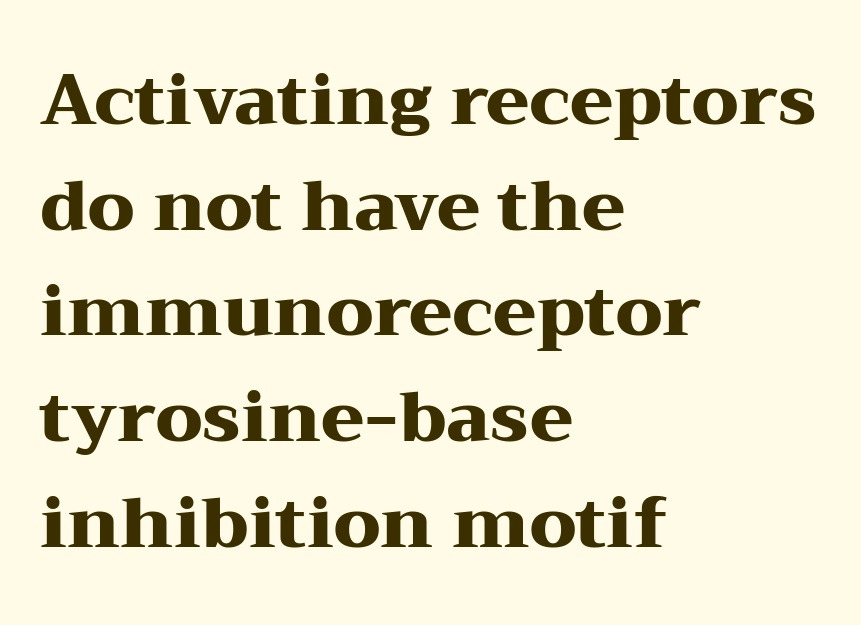
Q: Is the text bold? A: Yes.
Q: Is the text italic (slanted)? A: No, it is upright.
Q: Is the typeface a serif or a sans-serif typeface? A: Serif.
Q: Is the text underlined? A: No.
Q: How is the paragraph aligned? A: Left-aligned.
Q: Is the spacing between letters normal or unusually wide? A: Normal.
Q: Is the spacing between lines tight, normal or loose? A: Normal.
Q: Width (condensed, normal, or wide)? A: Wide.
Q: Stroke contrast? A: Medium.
Q: x-height? A: Medium.
Q: Monospaced? A: No.
